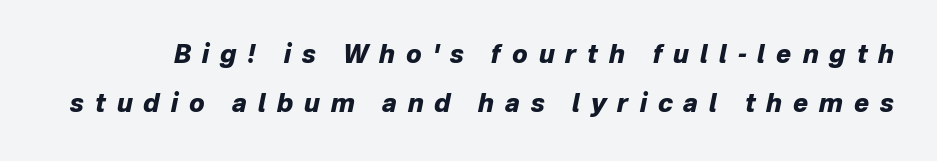
Q: Is the text bold? A: Yes.
Q: Is the text italic (slanted)? A: Yes, it leans right by about 12 degrees.
Q: Is the text underlined? A: No.
Q: Is the spacing between letters normal or unusually wide? A: Unusually wide.
Q: Is the spacing between lines tight, normal or loose? A: Loose.
